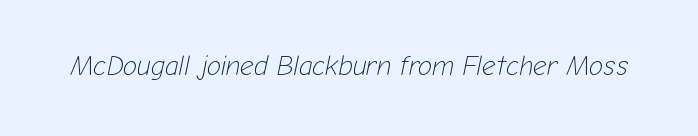
The image shows 27 px text type, italic (leaning right); set normal letter spacing, not underlined.
